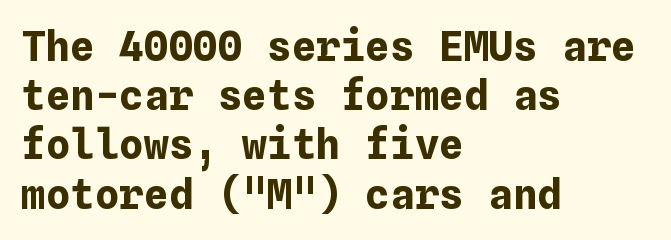
Q: Is the text bold? A: Yes.
Q: Is the text italic (slanted)? A: No, it is upright.
Q: Is the text underlined? A: No.
Q: How is the paragraph aligned? A: Left-aligned.
Q: Is the spacing between letters normal or unusually wide? A: Normal.
Q: Width (condensed, normal, or wide)? A: Normal.
Q: Stroke contrast? A: Low.
Q: x-height? A: Medium.
